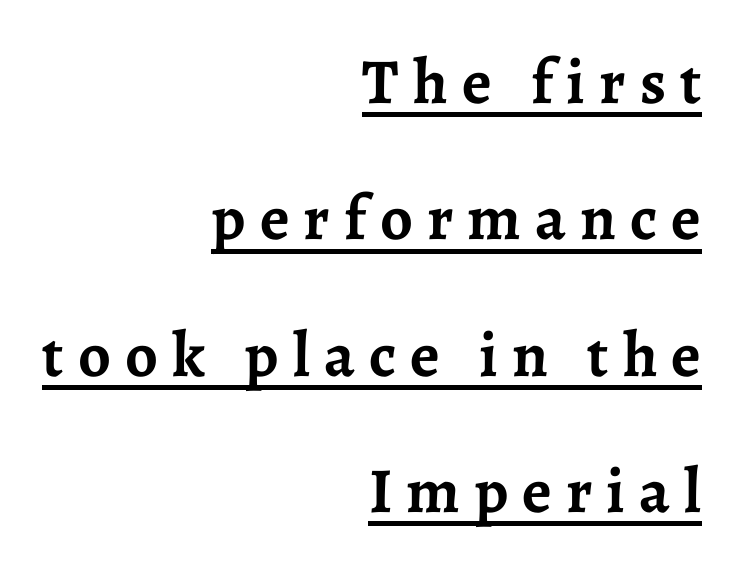
The image shows 64 px semibold serif type, upright; set right-aligned, loose line spacing (2.13x), unusually wide letter spacing (+0.22 em), underlined; low stroke contrast and a medium x-height.
